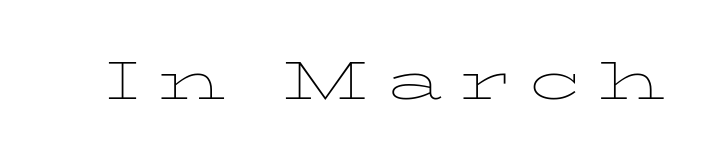
Q: Is the text bold? A: No.
Q: Is the text italic (slanted)? A: No, it is upright.
Q: Is the typeface a serif or a sans-serif typeface? A: Serif.
Q: Is the text underlined? A: No.
Q: Is the spacing between letters normal or unusually wide? A: Unusually wide.
Q: Width (condensed, normal, or wide)? A: Wide.
Q: Stroke contrast? A: Low.
Q: x-height? A: Medium.
Q: Monospaced? A: No.
